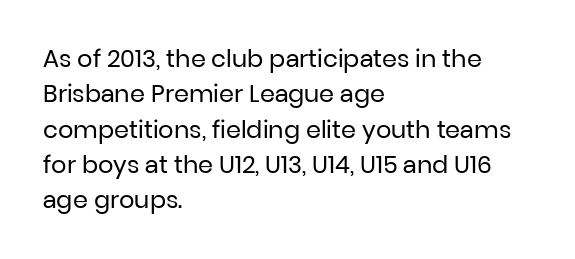
Q: Is the text bold? A: No.
Q: Is the text italic (slanted)? A: No, it is upright.
Q: Is the text underlined? A: No.
Q: How is the paragraph aligned? A: Left-aligned.
Q: Is the spacing between letters normal or unusually wide? A: Normal.
Q: Is the spacing between lines tight, normal or loose? A: Normal.
